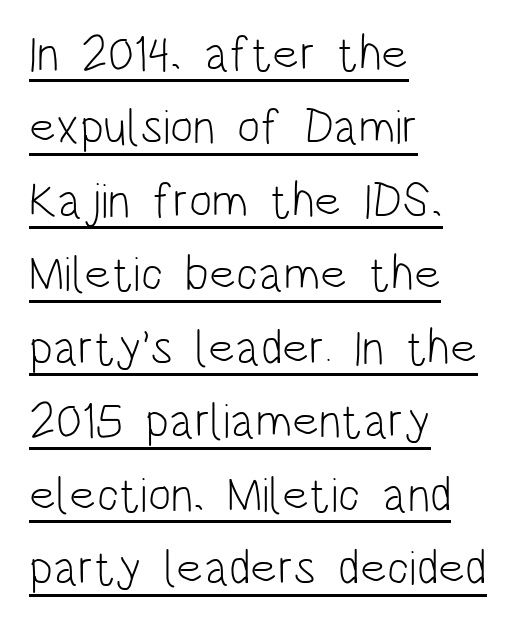
Q: Is the text bold? A: No.
Q: Is the text italic (slanted)? A: No, it is upright.
Q: Is the typeface a serif or a sans-serif typeface? A: Sans-serif.
Q: Is the text underlined? A: Yes.
Q: How is the paragraph aligned? A: Left-aligned.
Q: Is the spacing between letters normal or unusually wide? A: Normal.
Q: Is the spacing between lines tight, normal or loose? A: Normal.
Q: Width (condensed, normal, or wide)? A: Condensed.
Q: Stroke contrast? A: Low.
Q: x-height? A: Large.
Q: Monospaced? A: No.
